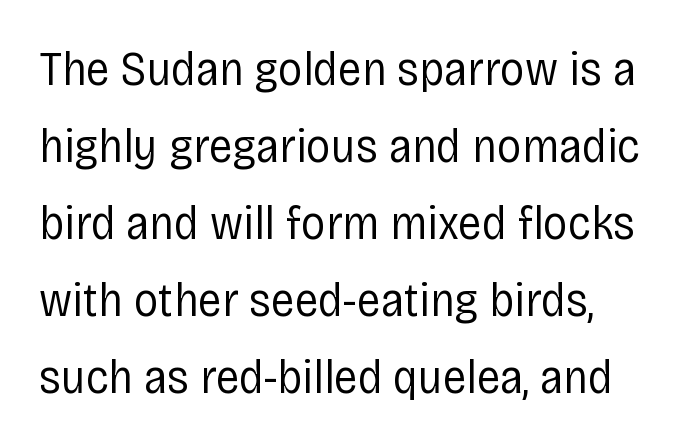
The image shows 49 px regular-weight, condensed sans-serif type, upright; set normal line spacing (1.57x), normal letter spacing, not underlined; low stroke contrast and a large x-height.
